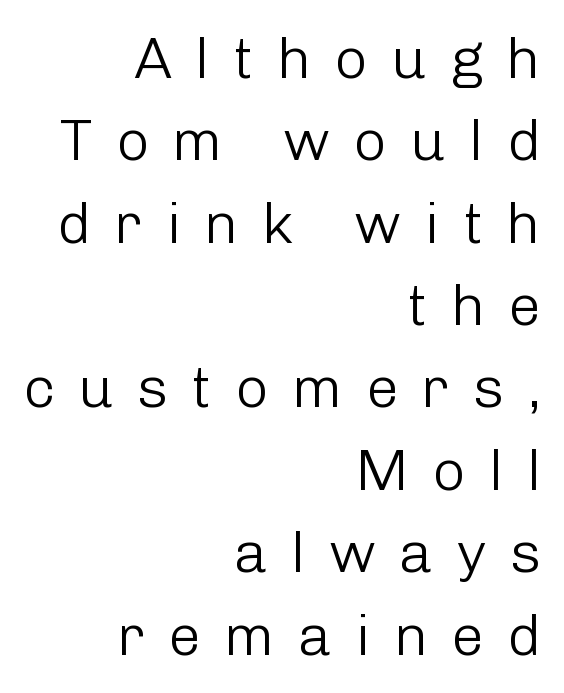
In terms of leading, this rendering sits right in the middle. Quick note: underline off. Vertical strokes here are truly vertical. The text was rendered using a sans face with plain stroke endings. Each stroke keeps to a modest, everyday thickness or less.
